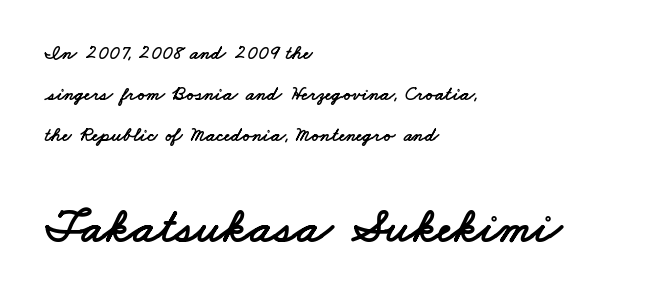
Alignment: flush left. The later block is typeset at a bigger size than the earlier block. I'd call this a sans setting — the letters go barefoot. Tracking value appears to be zero — textbook default spacing. Each new line begins a long way beneath the previous one. The passage shown is typed in a proportional face where columns would drift.
